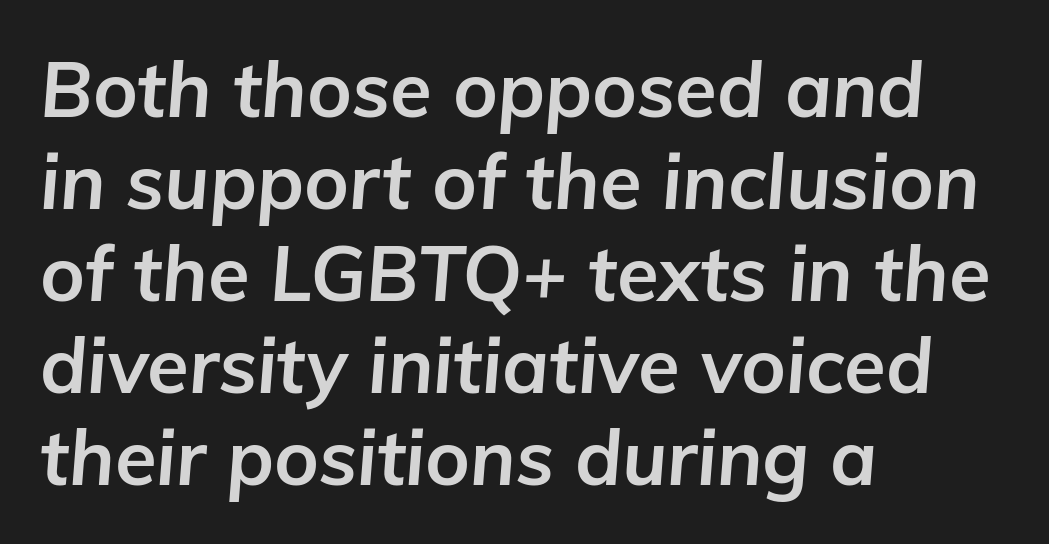
The image shows 76 px bold type, italic (leaning right); set left-aligned, line spacing 1.21x, normal letter spacing, not underlined; low stroke contrast and a medium x-height.
